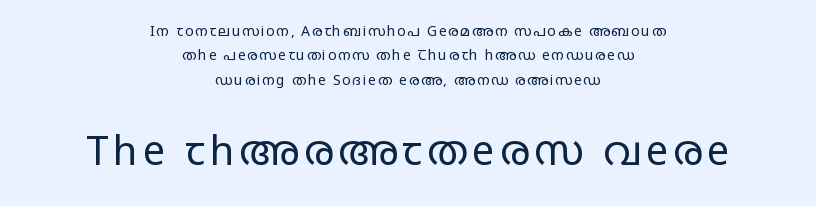
You can tell from the bare stems that sans-serif type was used. Caption: multi-line text, centered on the measure. This sample has the flowing, uneven cadence of proportional lettering. Is the stroke heavy? The answer is a plain regular-or-lighter. Of the two passages, the one underneath uses the larger point size. Ordinary non-slanted type is in use.
